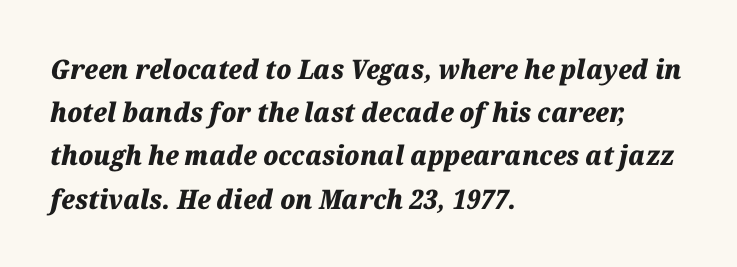
Quick note: interline space is typical. Emphasis by weight is at full strength: bold. In terms of posture, this sample is oblique. Glyph-to-glyph distance matches everyday printed text. Has an underline been added? It has not. The lines are quadded left.
